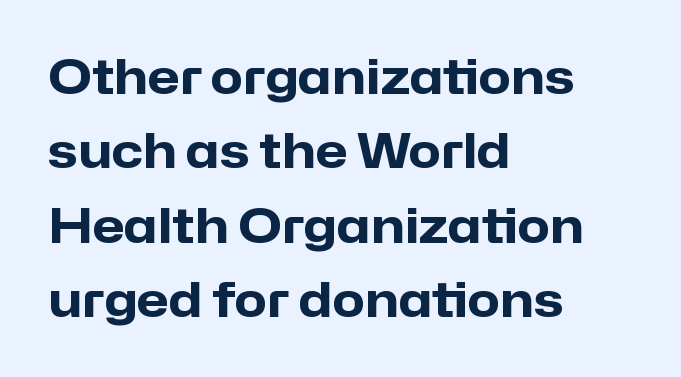
The image shows 47 px heavy sans-serif type, upright; set left-aligned, normal line spacing (1.58x), normal letter spacing, not underlined; low stroke contrast and a medium x-height.
